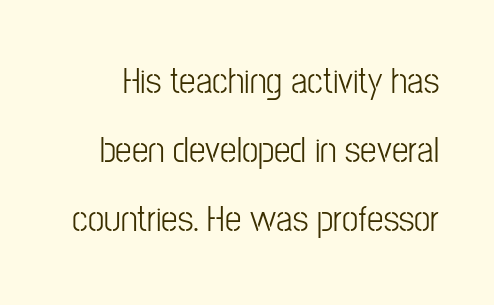
Q: Is the text bold? A: No.
Q: Is the text italic (slanted)? A: No, it is upright.
Q: Is the typeface a serif or a sans-serif typeface? A: Sans-serif.
Q: Is the text underlined? A: No.
Q: Is the spacing between letters normal or unusually wide? A: Normal.
Q: Width (condensed, normal, or wide)? A: Condensed.
Q: Stroke contrast? A: Low.
Q: x-height? A: Medium.
Q: Monospaced? A: No.
